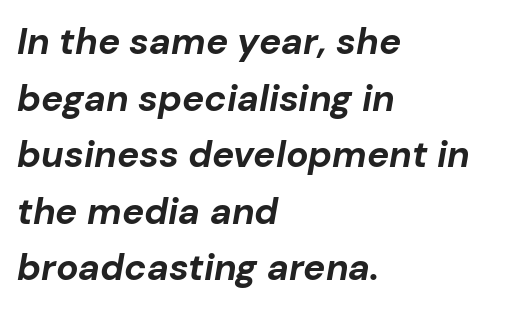
Q: Is the text bold? A: Yes.
Q: Is the text italic (slanted)? A: Yes, it leans right by about 10 degrees.
Q: Is the text underlined? A: No.
Q: How is the paragraph aligned? A: Left-aligned.
Q: Is the spacing between letters normal or unusually wide? A: Normal.
Q: Is the spacing between lines tight, normal or loose? A: Normal.
Q: Width (condensed, normal, or wide)? A: Normal.
Q: Stroke contrast? A: Low.
Q: x-height? A: Medium.
Q: Monospaced? A: No.
